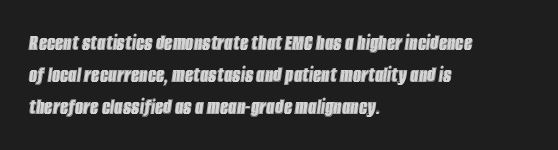
{"italic": "yes", "lean": "right", "slant_degrees": 8, "underline": "no", "align": "left", "line_spacing": "normal", "line_spacing_ratio": 1.39, "letter_spacing": "normal", "letter_spacing_em": 0.0, "glyph_px": 23}
